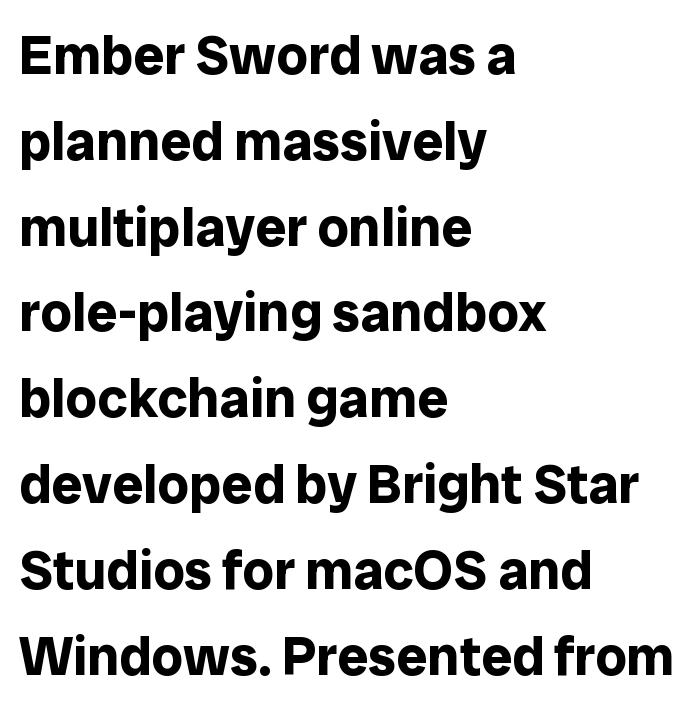
{"serif": "no", "italic": "no", "bold": "yes", "weight": "bold", "width": "normal", "stroke_contrast": "low", "x_height": "medium", "monospaced": "no", "underline": "no", "align": "left", "line_spacing": "normal", "line_spacing_ratio": 1.56, "letter_spacing": "normal", "letter_spacing_em": 0.0, "glyph_px": 55}
